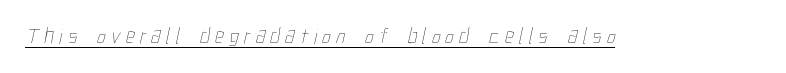
Tracking value appears strongly positive — letters spread wide. Letters have the restrained weight of plain body copy at most. A typographer would call this underscored text.
